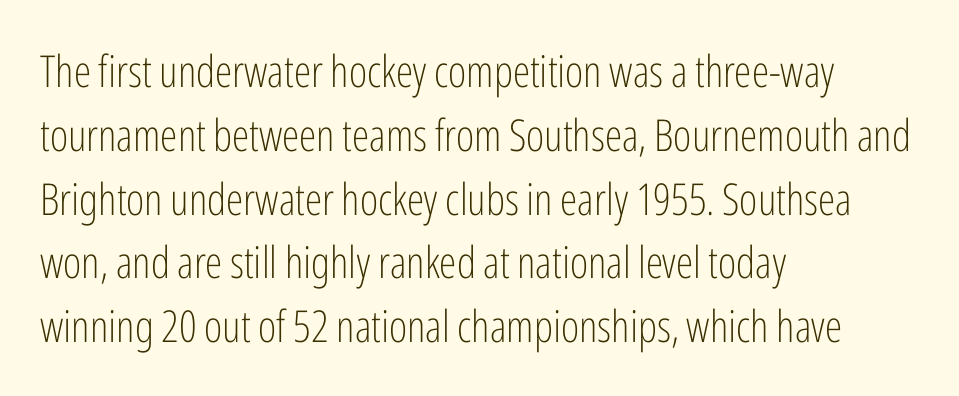
Q: Is the text bold? A: No.
Q: Is the text italic (slanted)? A: No, it is upright.
Q: Is the typeface a serif or a sans-serif typeface? A: Sans-serif.
Q: Is the text underlined? A: No.
Q: How is the paragraph aligned? A: Left-aligned.
Q: Is the spacing between letters normal or unusually wide? A: Normal.
Q: Is the spacing between lines tight, normal or loose? A: Normal.
Q: Width (condensed, normal, or wide)? A: Condensed.
Q: Stroke contrast? A: Low.
Q: x-height? A: Medium.
Q: Monospaced? A: No.
